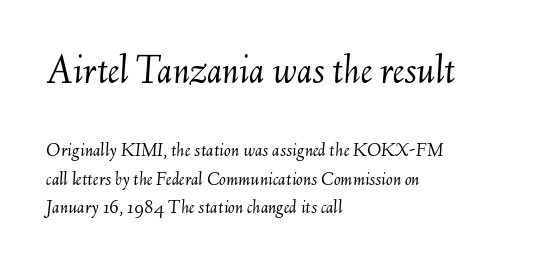
The image shows 41 px light type, italic (leaning right); set left-aligned, normal line spacing (1.44x), normal letter spacing, not underlined; the first (top) block is 2.05x larger; medium stroke contrast and a small x-height.
